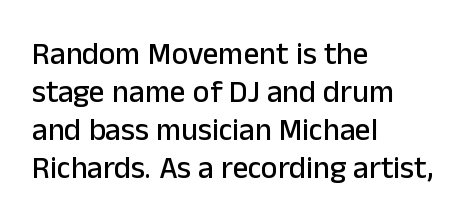
Q: Is the text italic (slanted)? A: No, it is upright.
Q: Is the typeface a serif or a sans-serif typeface? A: Sans-serif.
Q: Is the text underlined? A: No.
Q: How is the paragraph aligned? A: Left-aligned.
Q: Is the spacing between letters normal or unusually wide? A: Normal.
Q: Width (condensed, normal, or wide)? A: Normal.
Q: Stroke contrast? A: Low.
Q: x-height? A: Medium.
Q: Monospaced? A: No.
